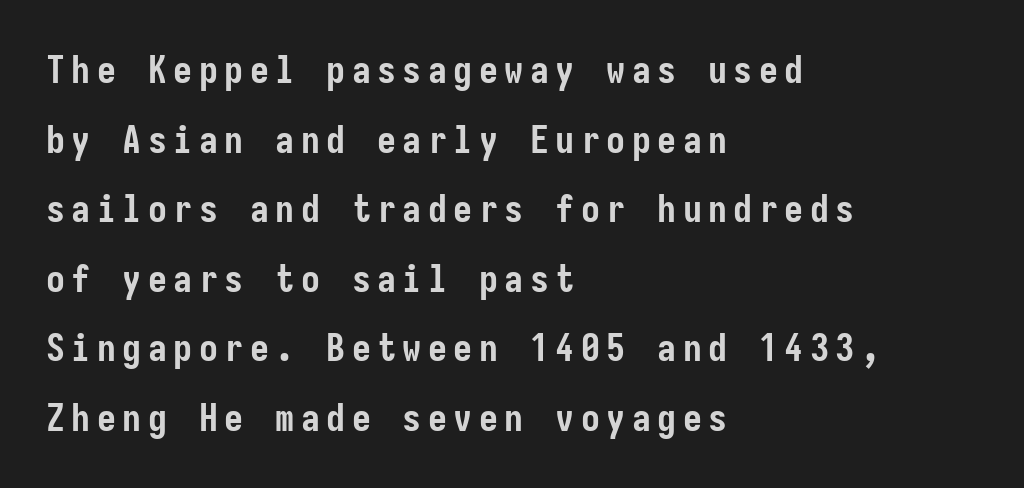
{"serif": "no", "italic": "no", "bold": "yes", "weight": "semibold", "width": "condensed", "stroke_contrast": "low", "x_height": "medium", "underline": "no", "align": "left", "line_spacing_ratio": 1.83, "glyph_px": 38}
